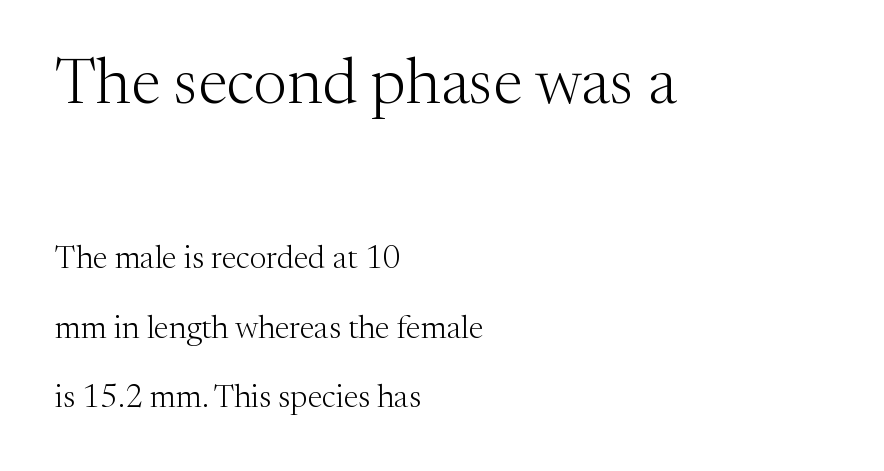
The image shows 64 px light serif type, upright; set left-aligned, loose line spacing (2.16x), normal letter spacing, not underlined; the first (top) block is 2.0x larger; medium stroke contrast and a medium x-height.
